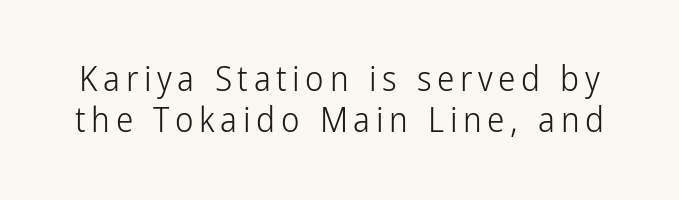
Q: Is the text bold? A: No.
Q: Is the text italic (slanted)? A: No, it is upright.
Q: Is the typeface a serif or a sans-serif typeface? A: Sans-serif.
Q: Is the text underlined? A: No.
Q: Width (condensed, normal, or wide)? A: Condensed.
Q: Stroke contrast? A: Low.
Q: x-height? A: Medium.
Q: Monospaced? A: No.
